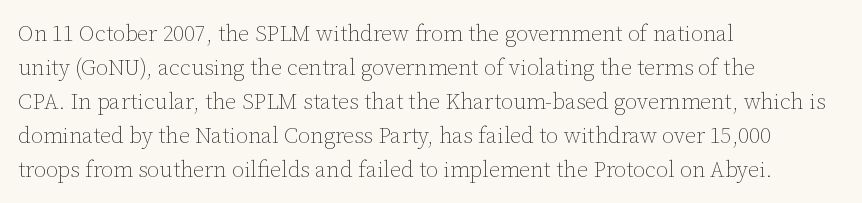
Q: Is the text bold? A: No.
Q: Is the text italic (slanted)? A: No, it is upright.
Q: Is the text underlined? A: No.
Q: How is the paragraph aligned? A: Left-aligned.
Q: Is the spacing between letters normal or unusually wide? A: Normal.
Q: Is the spacing between lines tight, normal or loose? A: Normal.
